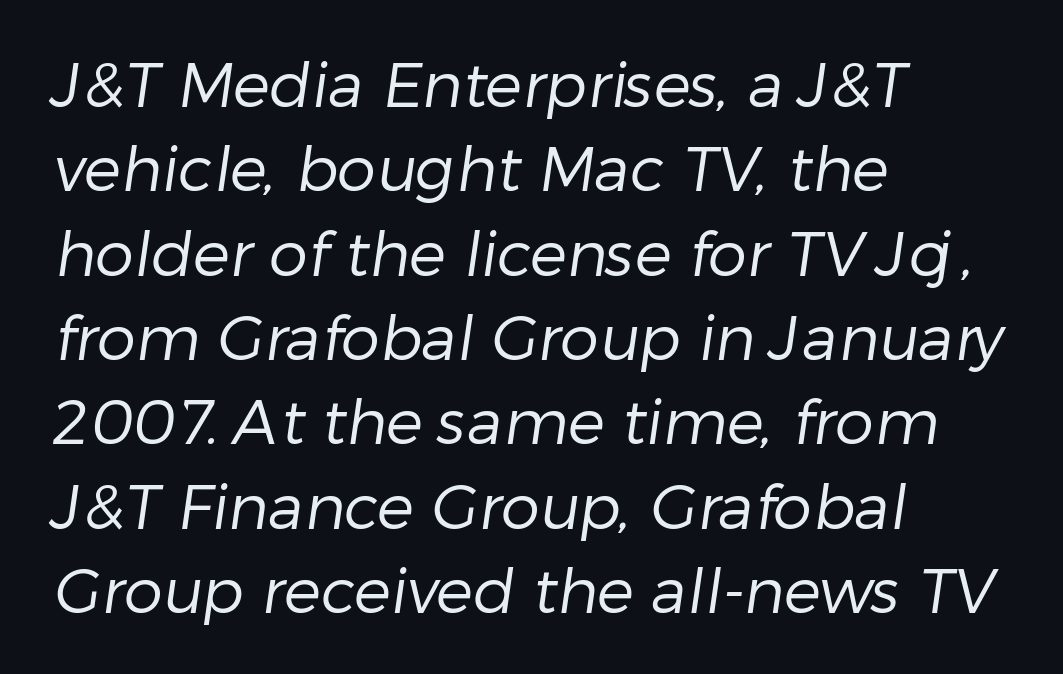
The image shows 62 px regular-weight sans-serif type; set left-aligned, normal line spacing (1.36x), normal letter spacing, not underlined; low stroke contrast and a medium x-height.
